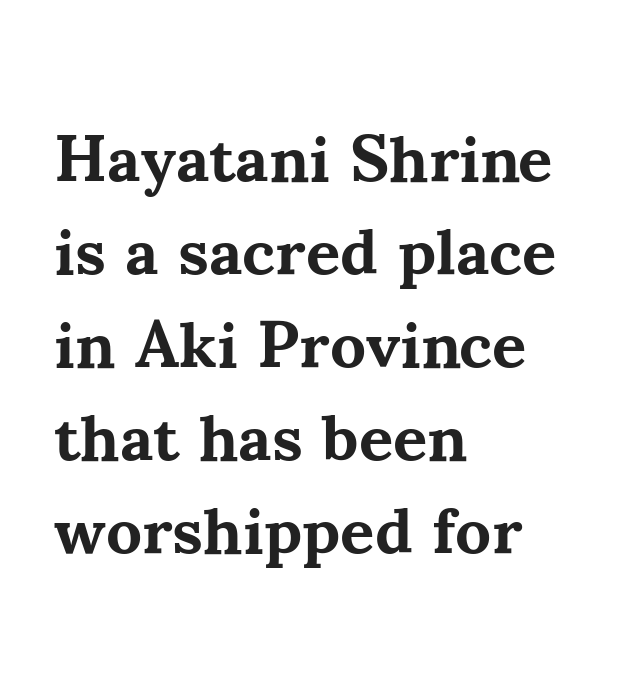
{"serif": "yes", "italic": "no", "bold": "yes", "weight": "bold", "width": "normal", "stroke_contrast": "medium", "x_height": "small", "monospaced": "no", "underline": "no", "align": "left", "line_spacing": "normal", "line_spacing_ratio": 1.41, "letter_spacing": "normal", "letter_spacing_em": 0.0, "glyph_px": 66}
